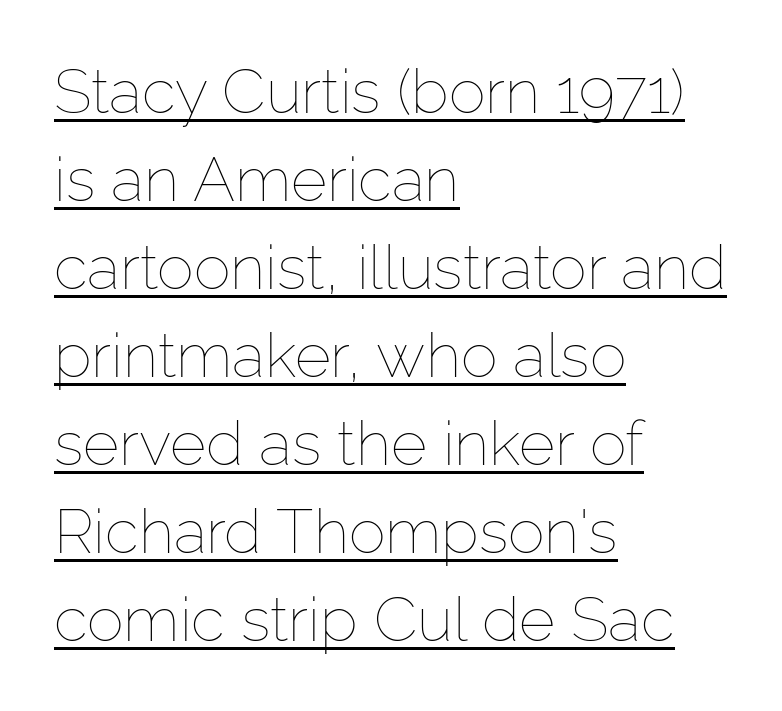
The image shows 62 px thin type, upright; set left-aligned, normal line spacing (1.42x), normal letter spacing, underlined; low stroke contrast and a medium x-height.
